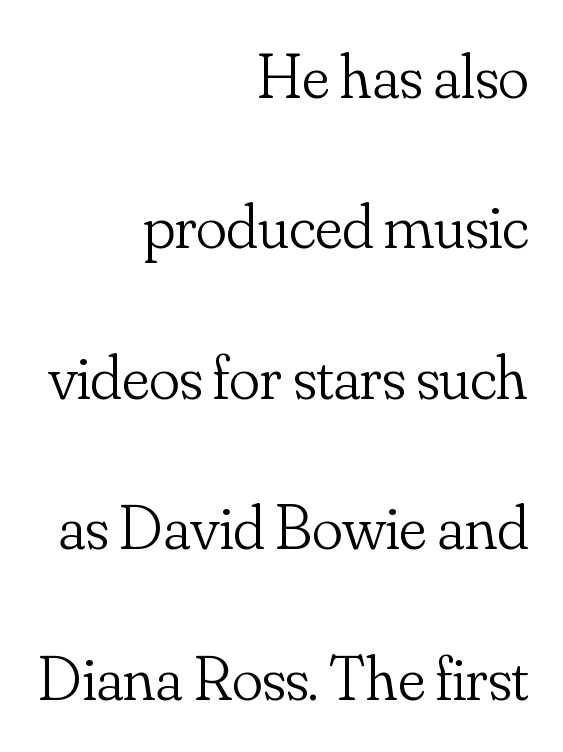
{"serif": "yes", "italic": "no", "bold": "no", "weight": "light", "width": "normal", "stroke_contrast": "low", "x_height": "small", "monospaced": "no", "underline": "no", "align": "right", "line_spacing": "loose", "line_spacing_ratio": 2.35, "letter_spacing": "normal", "letter_spacing_em": 0.0, "glyph_px": 64}
